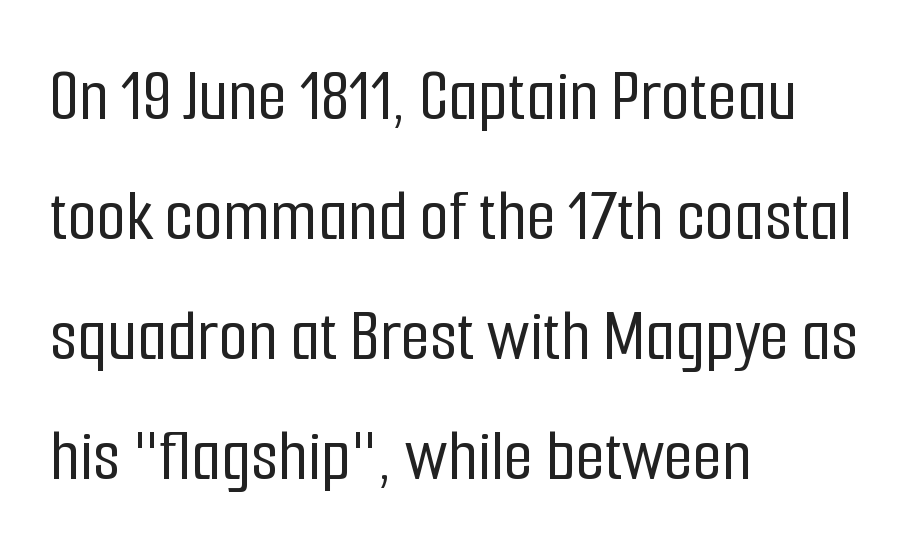
Q: Is the text italic (slanted)? A: No, it is upright.
Q: Is the typeface a serif or a sans-serif typeface? A: Sans-serif.
Q: Is the text underlined? A: No.
Q: How is the paragraph aligned? A: Left-aligned.
Q: Is the spacing between letters normal or unusually wide? A: Normal.
Q: Is the spacing between lines tight, normal or loose? A: Normal.
Q: Width (condensed, normal, or wide)? A: Condensed.
Q: Stroke contrast? A: Low.
Q: x-height? A: Medium.
Q: Monospaced? A: No.
